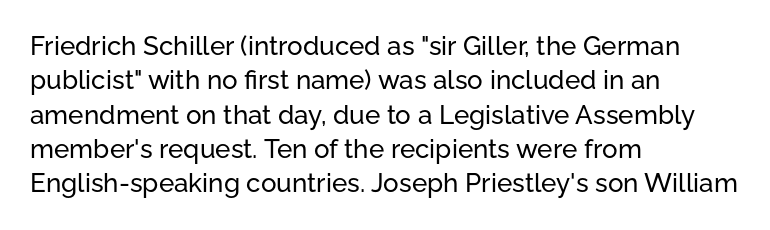
Q: Is the text italic (slanted)? A: No, it is upright.
Q: Is the text underlined? A: No.
Q: How is the paragraph aligned? A: Left-aligned.
Q: Is the spacing between letters normal or unusually wide? A: Normal.
Q: Is the spacing between lines tight, normal or loose? A: Normal.
